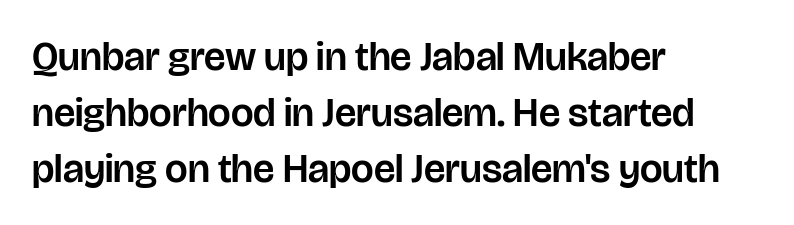
The image shows 40 px sans-serif type, upright; set left-aligned, normal line spacing (1.4x), normal letter spacing, not underlined; low stroke contrast and a large x-height.
